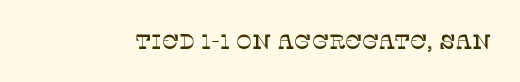
Every character sits straight up, as roman type does. The string is rendered with underlining switched off. Students, note that the glyphs here touch the page at normal intervals.
